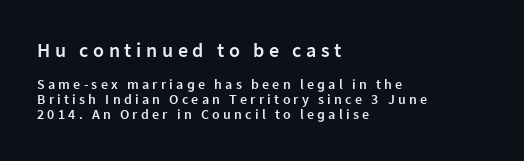
Q: Is the text bold? A: Semi-bold.
Q: Is the text italic (slanted)? A: No, it is upright.
Q: Is the text underlined? A: No.
Q: How is the paragraph aligned? A: Left-aligned.
Q: Is the spacing between letters normal or unusually wide? A: Unusually wide.
Q: Is the spacing between lines tight, normal or loose? A: Tight.
Q: Which block of text is set in a larger size, the first (top) or the second (bottom)? A: The first (top) one.
